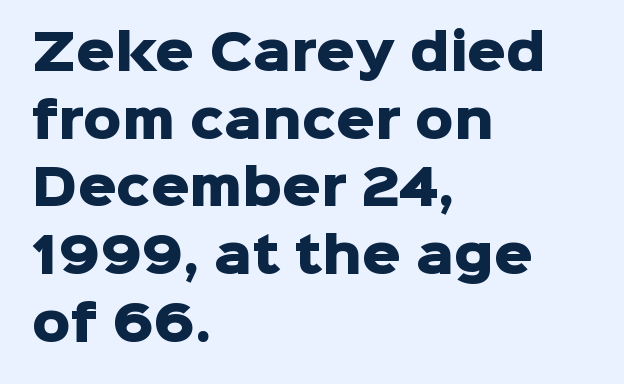
Proportional: the letters do not fall into vertical columns. The space directly below the letters is spotless. Notice how the passage keeps a crisp vertical edge on the left only. Letterform terminals end flat and unadorned throughout the passage.
